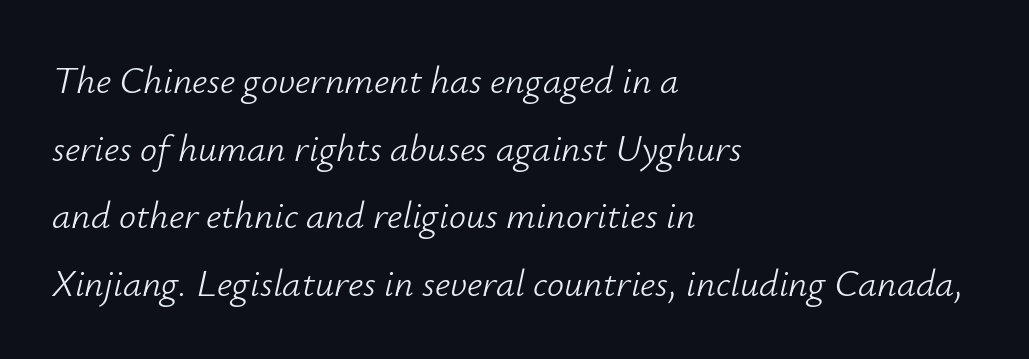
A typesetter would mark this as italic. Is the stroke heavy? The answer is a plain regular-or-lighter. The passage is arranged the way most books set body copy — flush left. Descender tails drop into unmarked territory.
